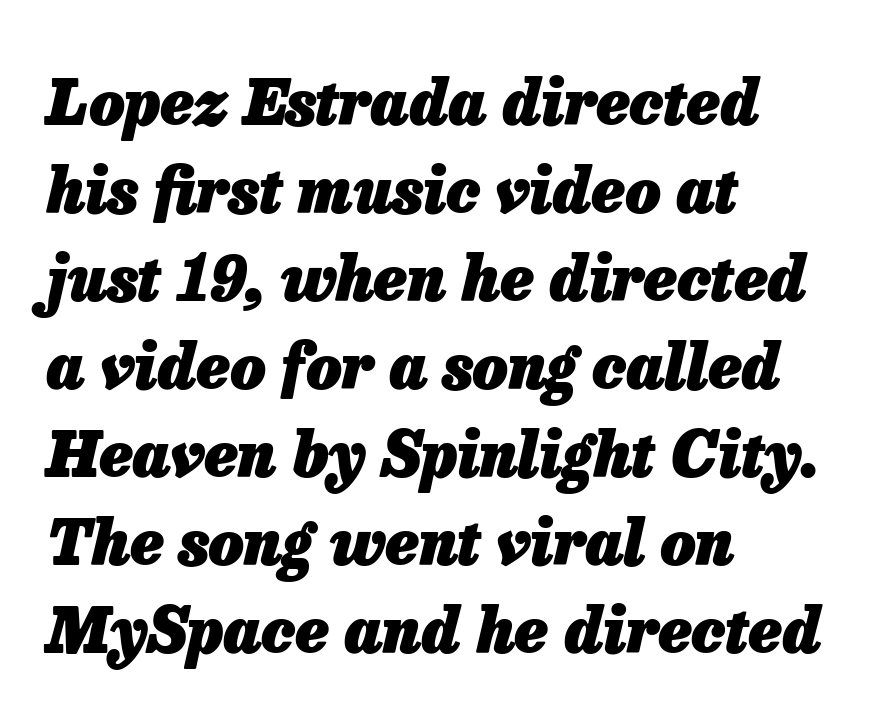
Q: Is the text bold? A: Yes.
Q: Is the text italic (slanted)? A: Yes, it leans right by about 13 degrees.
Q: Is the text underlined? A: No.
Q: How is the paragraph aligned? A: Left-aligned.
Q: Is the spacing between letters normal or unusually wide? A: Normal.
Q: Is the spacing between lines tight, normal or loose? A: Normal.
Q: Width (condensed, normal, or wide)? A: Normal.
Q: Stroke contrast? A: Low.
Q: x-height? A: Medium.
Q: Monospaced? A: No.
